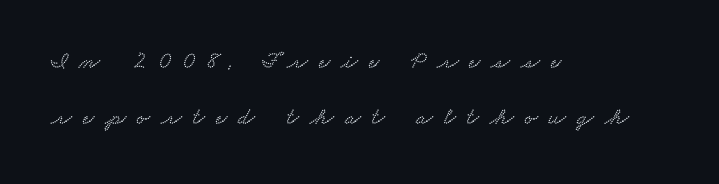
Casual observation: everything's shoved over to the left. Does extra space separate the letters? Yes, quite a lot of it. The baseline area is clear. The rendering uses a large line-height, opening up the rows.
